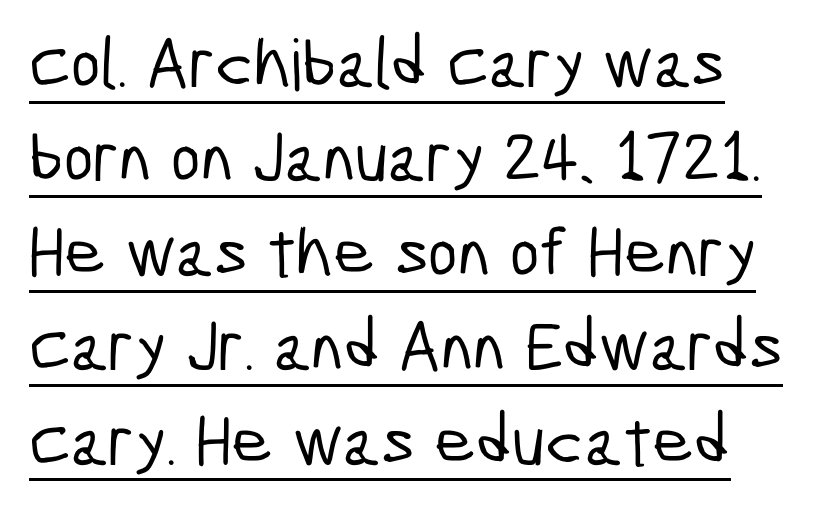
The image shows 71 px condensed sans-serif type; set normal line spacing (1.33x), normal letter spacing, underlined; low stroke contrast and a medium x-height.
